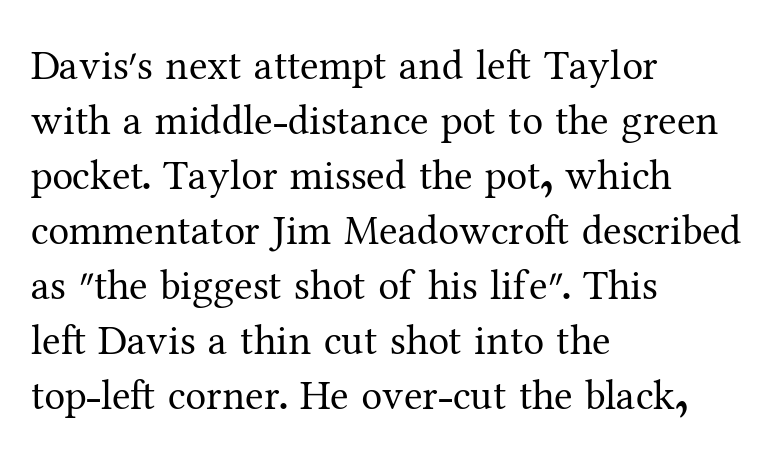
Layout note: lines flush left. The glyphs are unaccompanied by any horizontal stroke below them. Notice how the stems are strictly vertical — no italics here. Notice how descenders clear the ascenders below comfortably — that's standard leading. Check where the strokes stop: tiny serifs finish them off.
